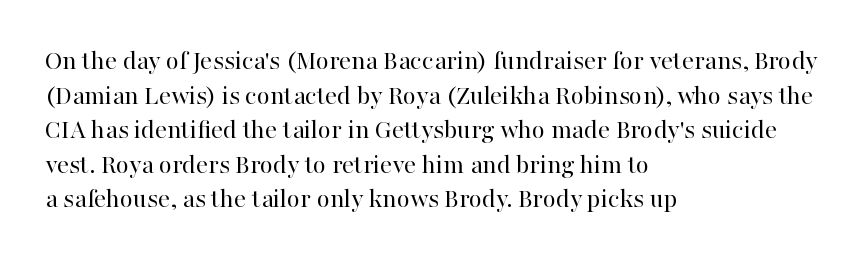
Q: Is the text bold? A: No.
Q: Is the text italic (slanted)? A: No, it is upright.
Q: Is the text underlined? A: No.
Q: How is the paragraph aligned? A: Left-aligned.
Q: Is the spacing between letters normal or unusually wide? A: Normal.
Q: Is the spacing between lines tight, normal or loose? A: Normal.
